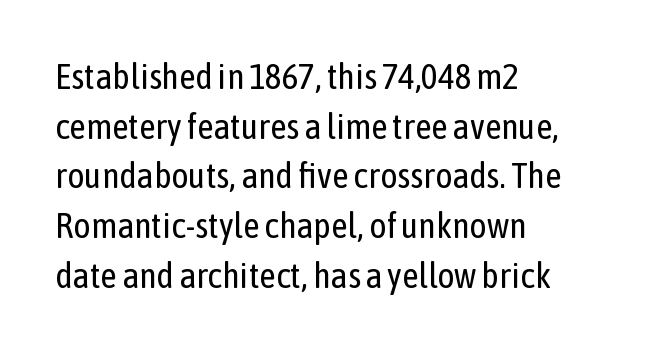
Q: Is the text bold? A: No.
Q: Is the text italic (slanted)? A: No, it is upright.
Q: Is the typeface a serif or a sans-serif typeface? A: Sans-serif.
Q: Is the text underlined? A: No.
Q: How is the paragraph aligned? A: Left-aligned.
Q: Is the spacing between letters normal or unusually wide? A: Normal.
Q: Is the spacing between lines tight, normal or loose? A: Normal.
Q: Width (condensed, normal, or wide)? A: Condensed.
Q: Stroke contrast? A: Low.
Q: x-height? A: Medium.
Q: Monospaced? A: No.
